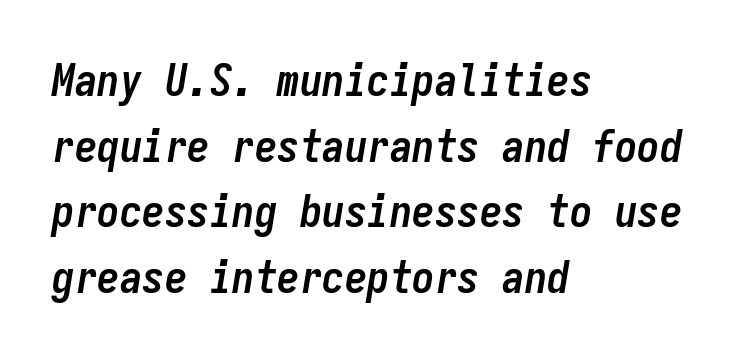
Does the copy run flush right? No — it runs flush left. Characters are canted at an angle relative to the baseline's perpendicular. Monospaced: the letters line up in strict vertical columns. The glyphs have the mass of a bold cut. Baseline-to-baseline distance is the conventional proportion of letter height. Anything drawn beneath the words? Only blank space.
